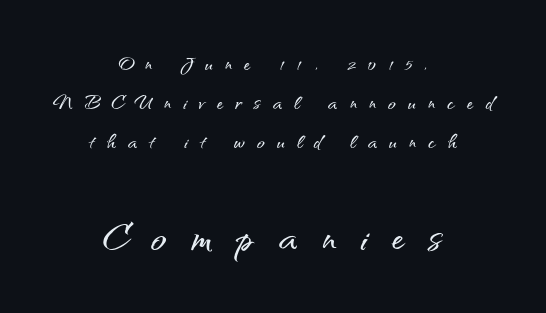
{"serif": "no", "width": "normal", "stroke_contrast": "medium", "x_height": "small", "monospaced": "no", "underline": "no", "align": "center", "line_spacing": "normal", "line_spacing_ratio": 1.5, "letter_spacing": "wide", "letter_spacing_em": 0.47, "larger_block": "second", "size_ratio": 2.0, "glyph_px": 52}
